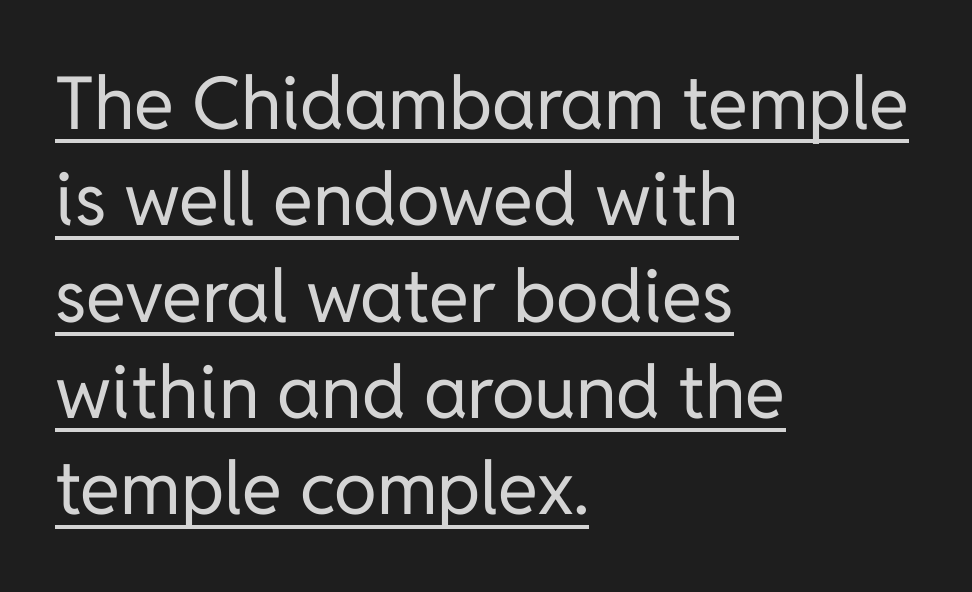
The image shows 73 px regular-weight sans-serif type, upright; set left-aligned, normal line spacing (1.32x), normal letter spacing, underlined; low stroke contrast and a medium x-height.
